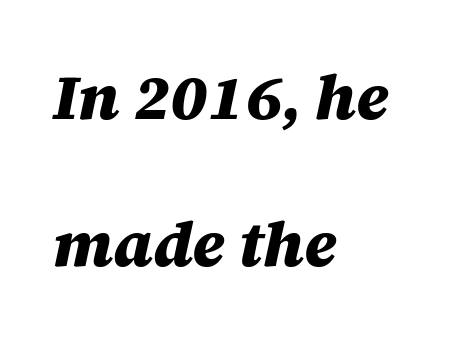
How are the letters spaced? Ordinarily, with no added tracking. The line-height multiplier appears high, well above default. Varying glyph widths throughout — classic text-font behaviour. Is the type bold? Yes — the strokes are clearly thick and heavy. No word sits above an underline.
